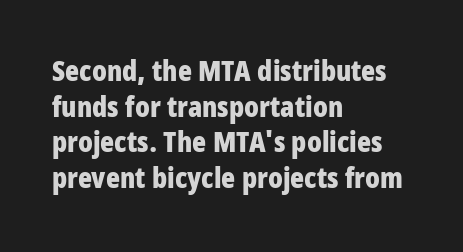
{"serif": "no", "italic": "no", "bold": "yes", "weight": "bold", "width": "condensed", "stroke_contrast": "low", "x_height": "large", "monospaced": "no", "underline": "no", "align": "left", "line_spacing_ratio": 1.23, "letter_spacing": "normal", "letter_spacing_em": 0.0, "glyph_px": 29}
